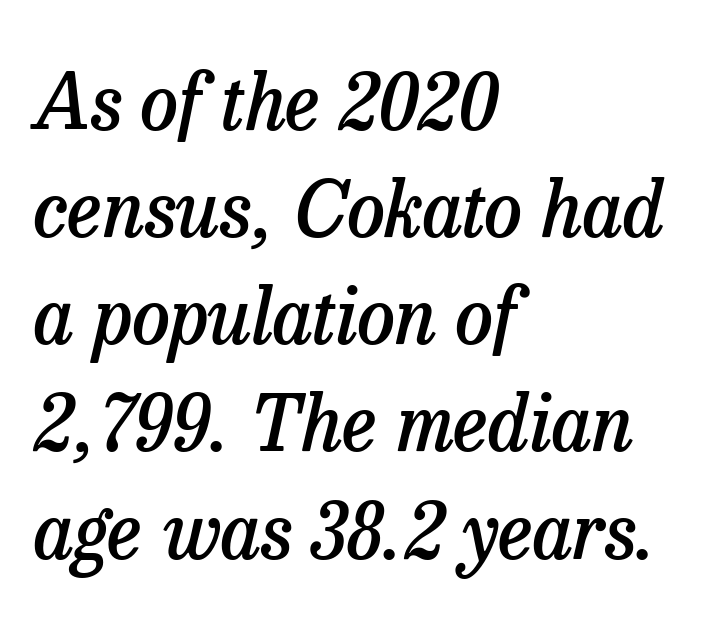
Q: Is the text bold? A: Semi-bold.
Q: Is the text italic (slanted)? A: Yes, it leans right by about 13 degrees.
Q: Is the typeface a serif or a sans-serif typeface? A: Serif.
Q: Is the text underlined? A: No.
Q: How is the paragraph aligned? A: Left-aligned.
Q: Is the spacing between letters normal or unusually wide? A: Normal.
Q: Is the spacing between lines tight, normal or loose? A: Normal.
Q: Width (condensed, normal, or wide)? A: Normal.
Q: Stroke contrast? A: Low.
Q: x-height? A: Medium.
Q: Monospaced? A: No.
